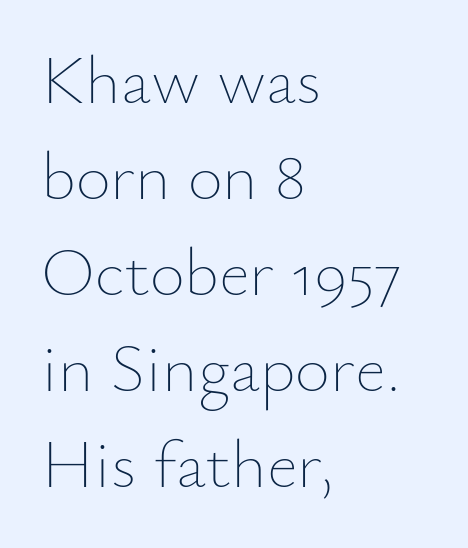
Q: Is the text bold? A: No.
Q: Is the text italic (slanted)? A: No, it is upright.
Q: Is the text underlined? A: No.
Q: How is the paragraph aligned? A: Left-aligned.
Q: Is the spacing between letters normal or unusually wide? A: Normal.
Q: Is the spacing between lines tight, normal or loose? A: Normal.
Q: Width (condensed, normal, or wide)? A: Normal.
Q: Stroke contrast? A: Low.
Q: x-height? A: Small.
Q: Monospaced? A: No.
